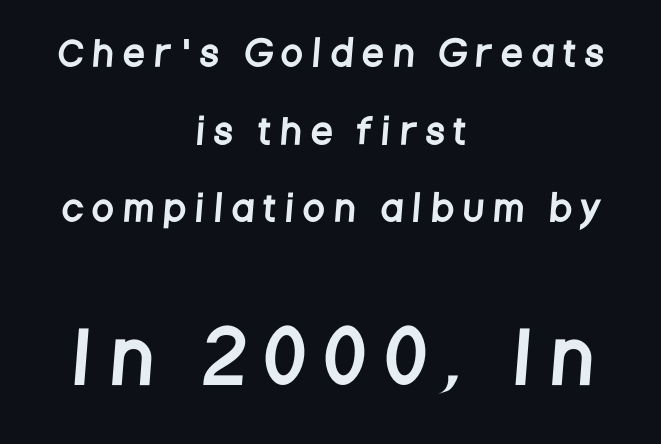
The image shows 69 px condensed sans-serif type; set centered, loose line spacing (2.28x), unusually wide letter spacing (+0.32 em), not underlined; the second (bottom) block is 2.03x larger; low stroke contrast and a large x-height.
